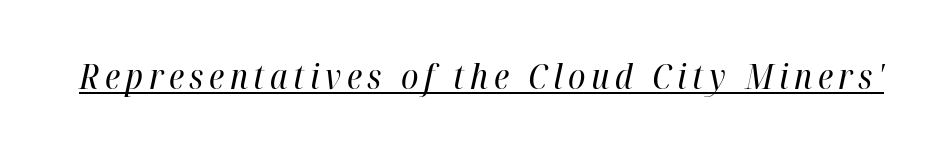
{"italic": "yes", "lean": "right", "slant_degrees": 12, "bold": "no", "weight": "regular", "width": "condensed", "stroke_contrast": "high", "x_height": "medium", "monospaced": "no", "underline": "yes", "glyph_px": 35}
